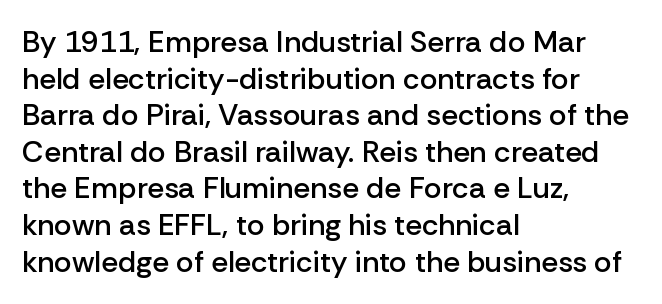
The horizontal fit of the characters is conventional and even. Stroke terminals: plain, sans-serif. Is this a fixed-width face? No — the glyphs have proportional, varying widths. Upright lettering throughout. The rendering anchors every line to the left-hand side.
